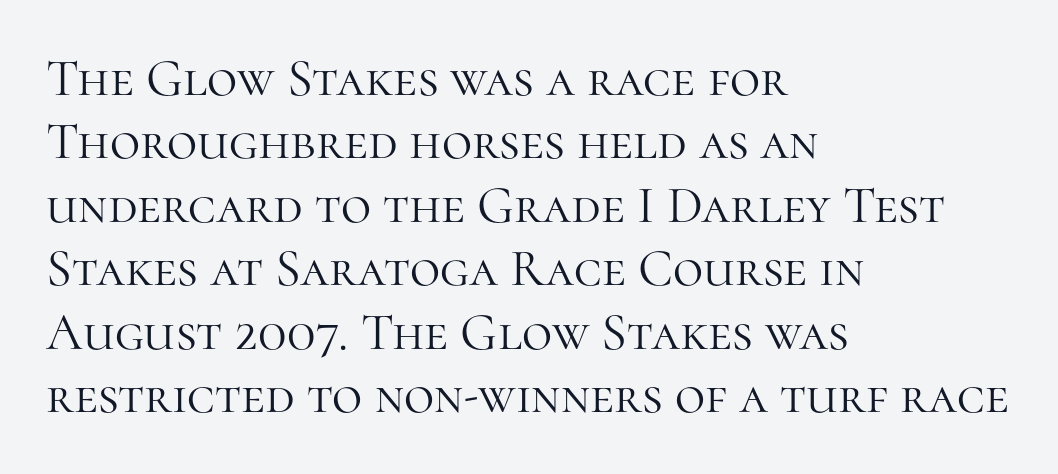
Q: Is the text bold? A: No.
Q: Is the text italic (slanted)? A: No, it is upright.
Q: Is the typeface a serif or a sans-serif typeface? A: Serif.
Q: Is the text underlined? A: No.
Q: How is the paragraph aligned? A: Left-aligned.
Q: Is the spacing between letters normal or unusually wide? A: Normal.
Q: Width (condensed, normal, or wide)? A: Normal.
Q: Stroke contrast? A: High.
Q: x-height? A: Medium.
Q: Monospaced? A: No.
